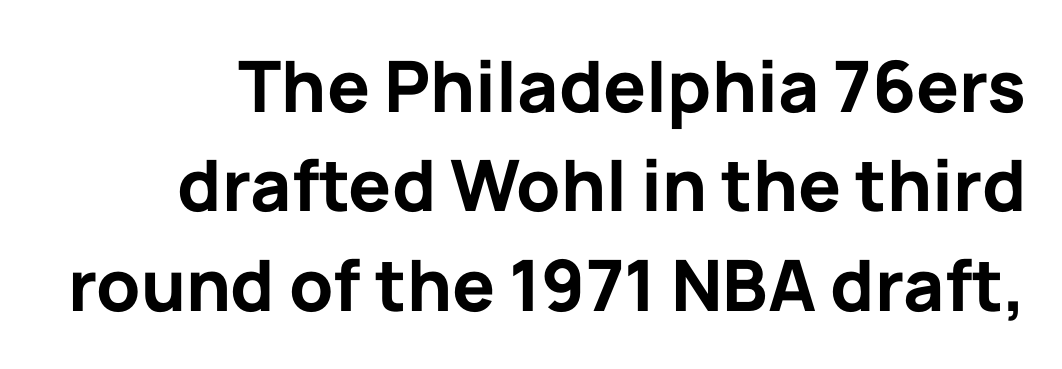
{"serif": "no", "italic": "no", "bold": "yes", "weight": "bold", "width": "normal", "stroke_contrast": "low", "x_height": "medium", "monospaced": "no", "underline": "no", "line_spacing": "normal", "line_spacing_ratio": 1.4, "letter_spacing": "normal", "letter_spacing_em": 0.0, "glyph_px": 71}
